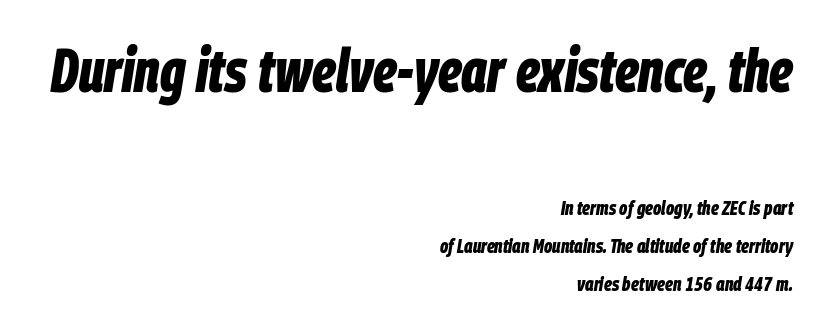
The image shows 60 px bold, condensed type, italic (leaning right); set right-aligned, loose line spacing (1.9x), normal letter spacing, not underlined; the first (top) block is 3.0x larger; low stroke contrast and a large x-height.
